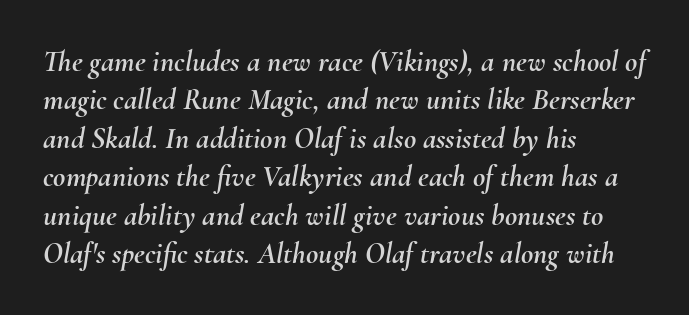
{"italic": "yes", "lean": "right", "slant_degrees": 10, "width": "normal", "stroke_contrast": "medium", "x_height": "small", "monospaced": "no", "underline": "no", "align": "left", "line_spacing": "normal", "line_spacing_ratio": 1.28, "letter_spacing": "normal", "letter_spacing_em": 0.0, "glyph_px": 30}
